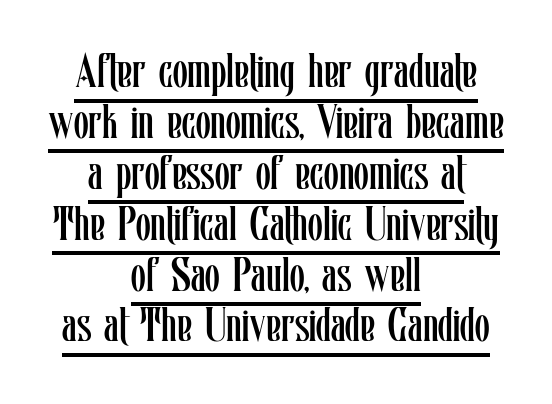
Vertical stems look standard width or narrower in stroke. This sample trades vertical openness for compactness between lines. You could not count columns in this text — the font is proportionally spaced. Ordinary non-slanted type is in use. Spacing between characters is what you'd get straight out of the box. The passage is arranged like a title page — every line centered.
